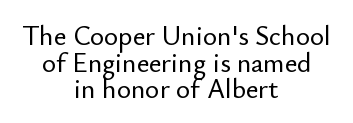
The image shows 27 px text type, upright; set centered, tight line spacing (0.99x), normal letter spacing, not underlined.
